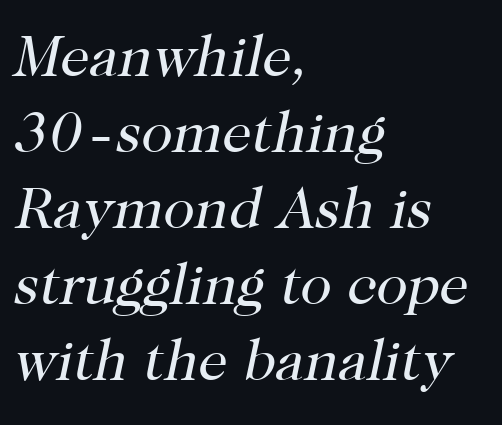
{"serif": "yes", "italic": "yes", "lean": "right", "slant_degrees": 12, "bold": "no", "weight": "regular", "width": "normal", "stroke_contrast": "high", "x_height": "medium", "monospaced": "no", "underline": "no", "align": "left", "line_spacing": "normal", "line_spacing_ratio": 1.31, "letter_spacing": "normal", "letter_spacing_em": 0.0, "glyph_px": 58}
